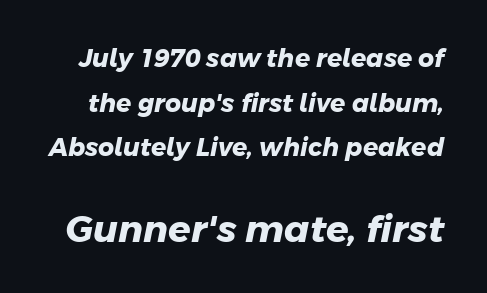
{"serif": "no", "bold": "yes", "weight": "heavy", "width": "normal", "stroke_contrast": "low", "x_height": "medium", "monospaced": "no", "underline": "no", "line_spacing_ratio": 1.79, "letter_spacing": "normal", "letter_spacing_em": 0.0, "larger_block": "second", "size_ratio": 1.48, "glyph_px": 37}
